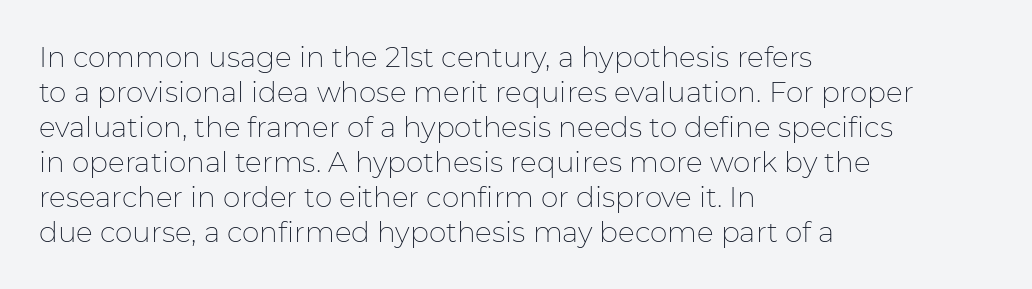
The image shows 28 px thin sans-serif type, upright; set left-aligned, normal line spacing (1.25x), normal letter spacing, not underlined; low stroke contrast and a medium x-height.
